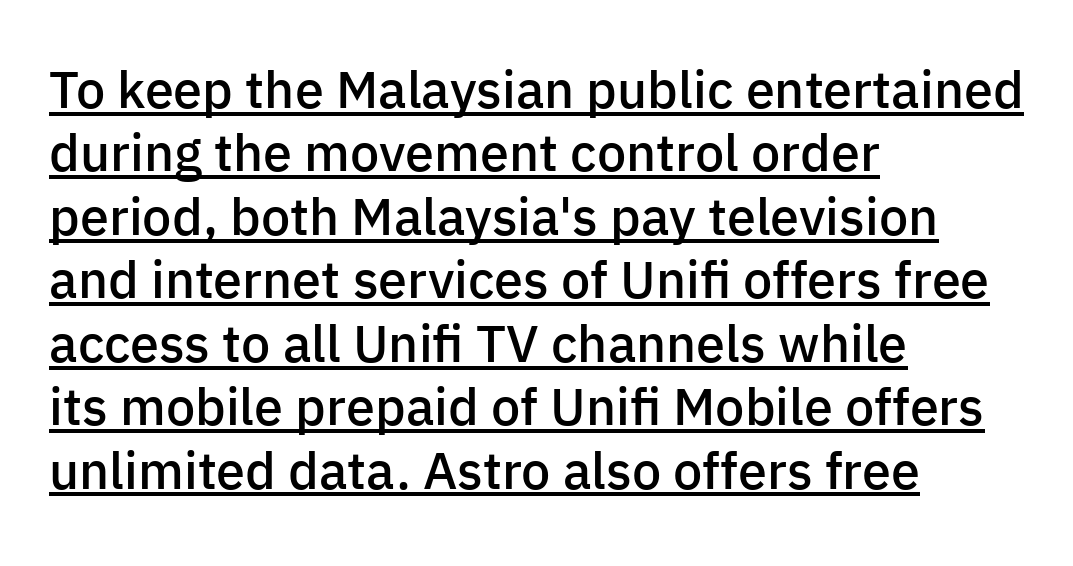
Notice the strokes are somewhat thickened but not fully heavy: this is a semibold. Compared with a centered layout, this one pins lines to the left instead. A typesetter would call this proportional, since set widths differ per character. Vertical strokes here are truly vertical. Here the glyphs are tracked normally, forming tight word shapes.
